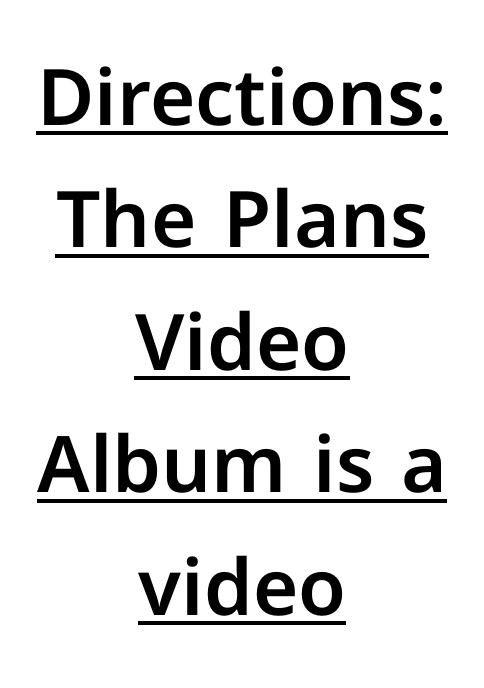
The image shows 78 px sans-serif type, upright; set centered, normal line spacing (1.57x), normal letter spacing, underlined; low stroke contrast and a medium x-height.
